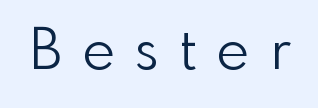
Serif or sans? Sans — the stroke terminals are bare. Bold? No — there's no thickening of the strokes. Italic: no, the glyphs are upright roman. Observe the wide spacing: letters keep a clear distance from each other. Each letter keeps its own natural width here, so spacing adapts to shape.
